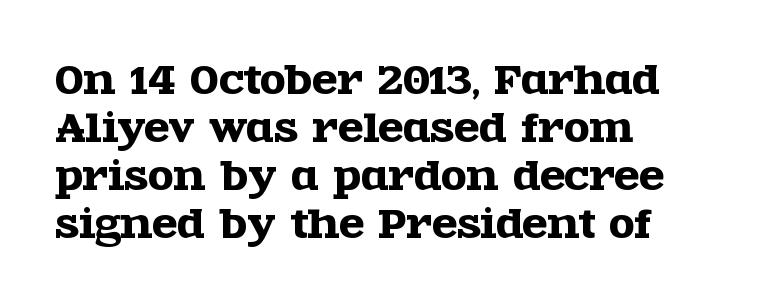
{"serif": "yes", "italic": "no", "width": "wide", "x_height": "large", "monospaced": "no", "underline": "no", "align": "left", "line_spacing": "normal", "line_spacing_ratio": 1.3, "letter_spacing": "normal", "letter_spacing_em": 0.0, "glyph_px": 37}
